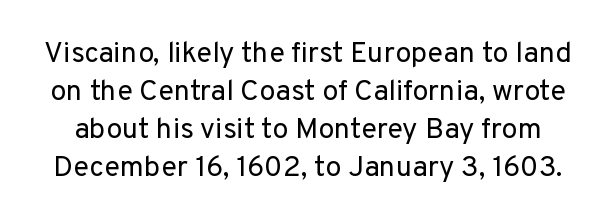
A light-to-regular cut is what we see here. Spacing verdict: proportional, widths tailored to each character. In terms of posture, this sample is upright. No word sits above an underline. Nope, no serifs anywhere on these letters.
